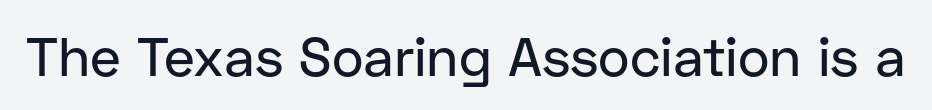
Check under the words: just untouched page. Observe the ordinary spacing: letters are neighbours, not strangers. The type family on display is of the sans-serif kind. Here the designer chose a conventional face with non-uniform glyph widths. The typography opts for an upright posture over an oblique one.
